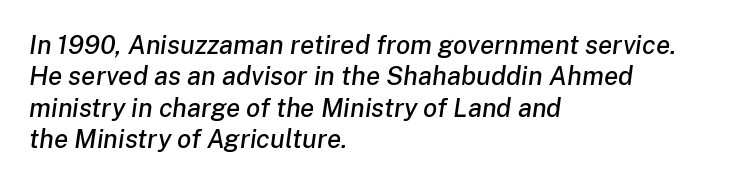
The image shows 26 px text type, italic (leaning right); set left-aligned, line spacing 1.21x, normal letter spacing, not underlined.
